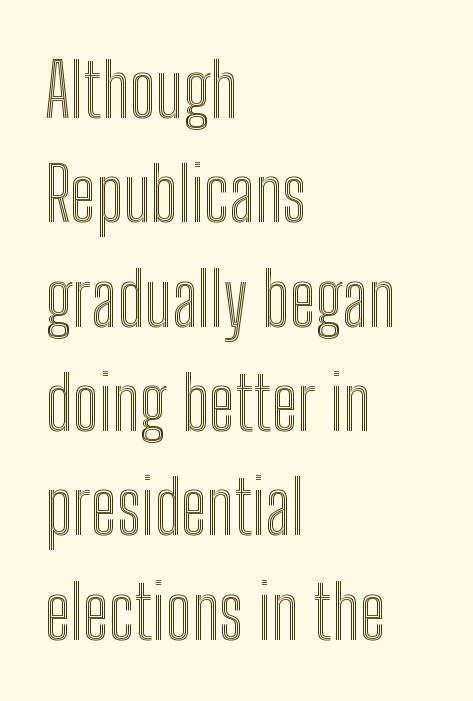
Looks like regular typesetting: each glyph gets only the width it needs. Line beginnings align vertically; line endings do not. The letterforms sit shoulder to shoulder at normal distance. The block of text has a typical density, with ordinary space between rows. The space directly below the letters is spotless. The letters stand straight up with perfectly vertical stems.
